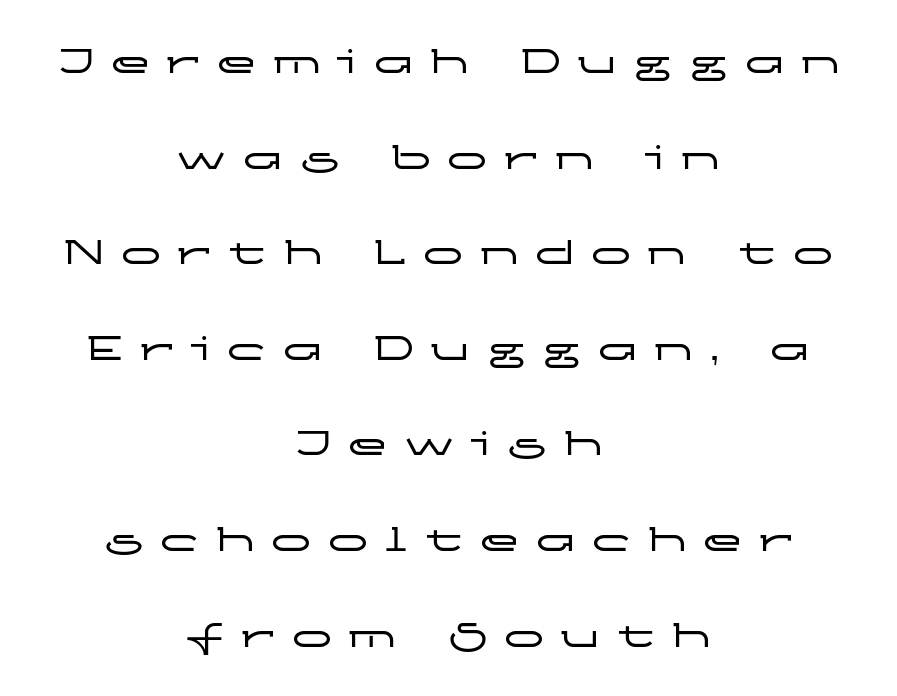
This block would shrink considerably if given ordinary leading; it's expanded now. A centered setting, common on invitations and titles, is used for this passage. The axis of the letterforms is exactly vertical. Does the type have serifs? No, each stem ends abruptly.
